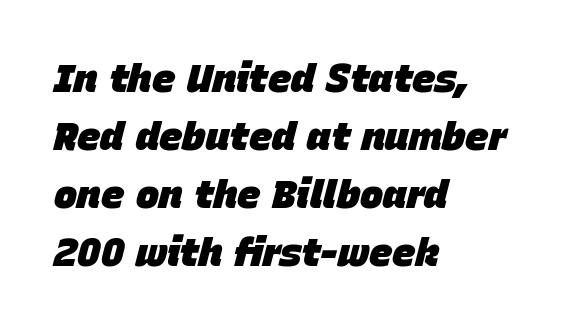
Line starts are locked; line ends wander. The horizontal fit of the characters is conventional and even. Its strokes are broad and dark, the hallmark of bold type. The zone under the glyphs is completely vacant. The letters advance in unequal steps, a hallmark of proportional type. This sample uses an oblique cut, with every glyph tilted off the vertical.
